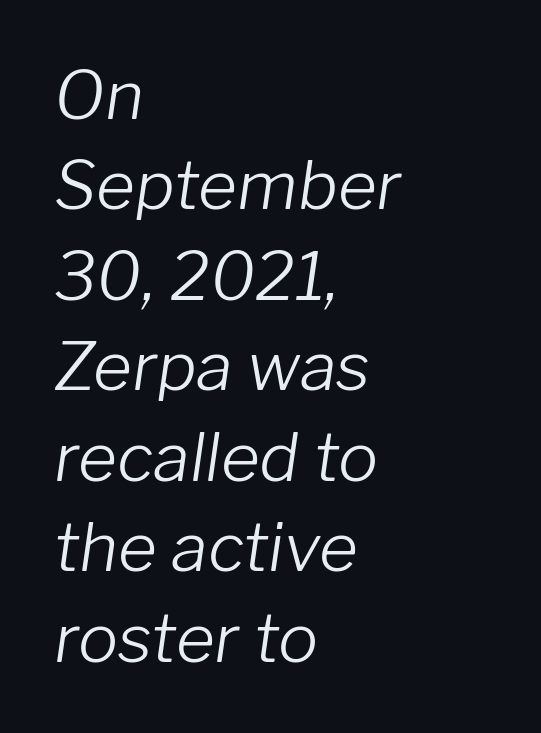
{"italic": "yes", "lean": "right", "slant_degrees": 8, "bold": "no", "weight": "light", "width": "normal", "stroke_contrast": "low", "x_height": "medium", "monospaced": "no", "underline": "no", "align": "left", "line_spacing": "normal", "line_spacing_ratio": 1.35, "letter_spacing": "normal", "letter_spacing_em": 0.0, "glyph_px": 67}
